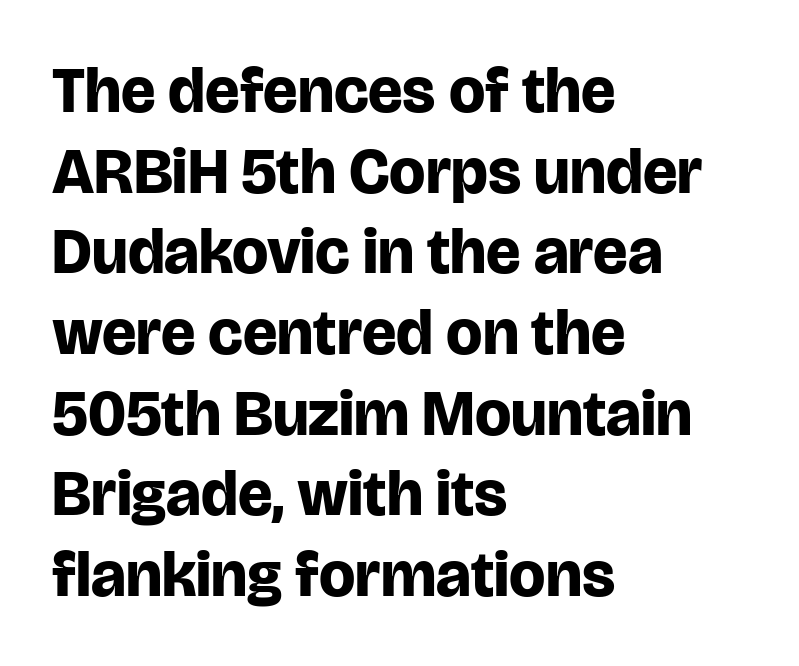
The image shows 64 px bold sans-serif type, upright; set left-aligned, normal line spacing (1.26x), normal letter spacing, not underlined; low stroke contrast and a large x-height.
